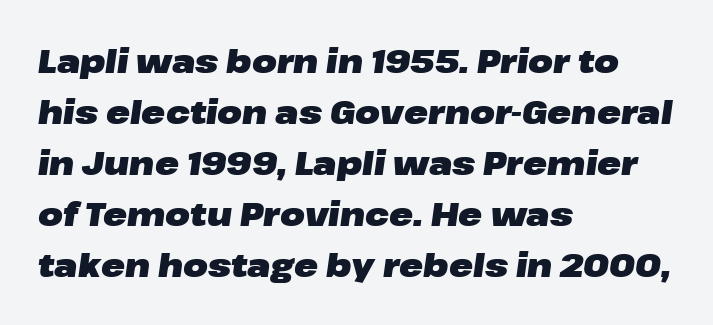
The sample has been set heavy, in full bold. In terms of leading, this rendering sits right in the middle. Underline: absent. Which margin do the lines hug? The left one — the right edge is uneven. No extra tracking has been applied to these lines. The glyphs look as if they've been sheared to an angle.
